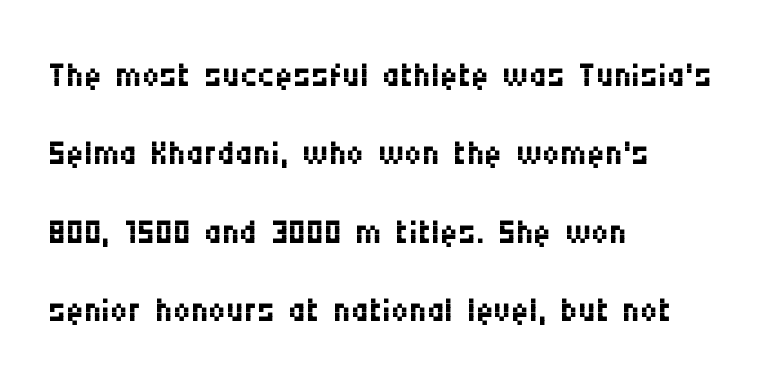
{"serif": "no", "italic": "no", "bold": "no", "weight": "regular", "width": "condensed", "stroke_contrast": "medium", "x_height": "large", "monospaced": "no", "underline": "no", "align": "left", "line_spacing": "normal", "line_spacing_ratio": 1.6, "letter_spacing": "normal", "letter_spacing_em": 0.0, "glyph_px": 49}
